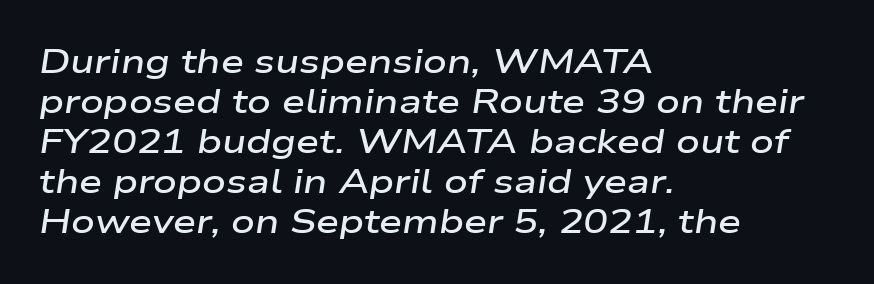
{"italic": "yes", "lean": "right", "slant_degrees": 9, "bold": "semi", "weight": "semibold", "width": "wide", "stroke_contrast": "low", "x_height": "medium", "monospaced": "no", "underline": "no", "align": "left", "line_spacing_ratio": 1.21, "letter_spacing": "normal", "letter_spacing_em": 0.0, "glyph_px": 33}
